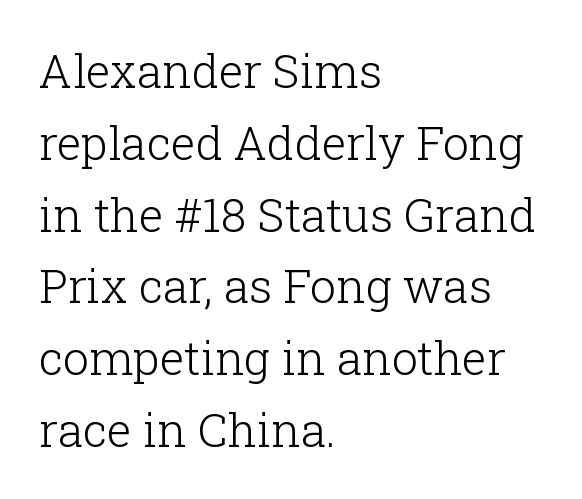
The image shows 46 px light serif type, upright; set left-aligned, normal line spacing (1.56x), normal letter spacing, not underlined; low stroke contrast and a medium x-height.
